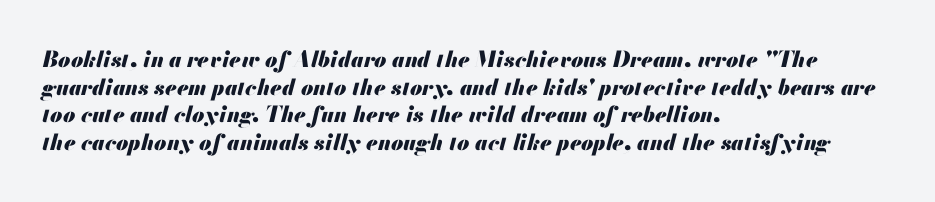
{"italic": "yes", "lean": "right", "slant_degrees": 13, "bold": "yes", "underline": "no", "align": "left", "line_spacing": "normal", "line_spacing_ratio": 1.26, "letter_spacing": "normal", "letter_spacing_em": 0.0, "glyph_px": 22}
